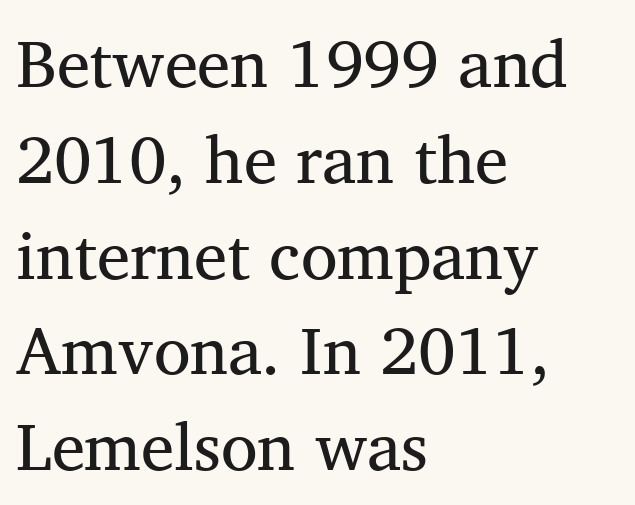
The image shows 67 px regular-weight serif type, upright; set left-aligned, normal line spacing (1.43x), normal letter spacing, not underlined; medium stroke contrast and a medium x-height.
